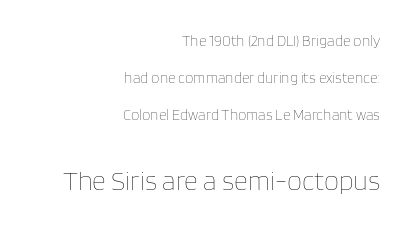
The image shows 27 px text type, upright; set right-aligned, loose line spacing (2.47x), normal letter spacing, not underlined; the second (bottom) block is 1.8x larger.
